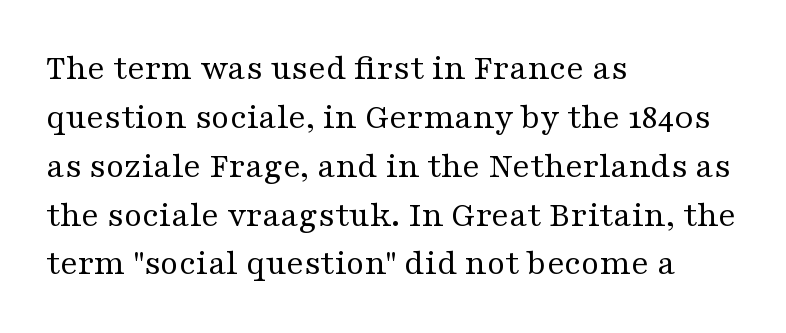
{"serif": "yes", "italic": "no", "bold": "no", "weight": "regular", "width": "wide", "stroke_contrast": "medium", "x_height": "medium", "monospaced": "no", "underline": "no", "align": "left", "line_spacing": "normal", "line_spacing_ratio": 1.32, "letter_spacing": "normal", "letter_spacing_em": 0.0, "glyph_px": 37}
